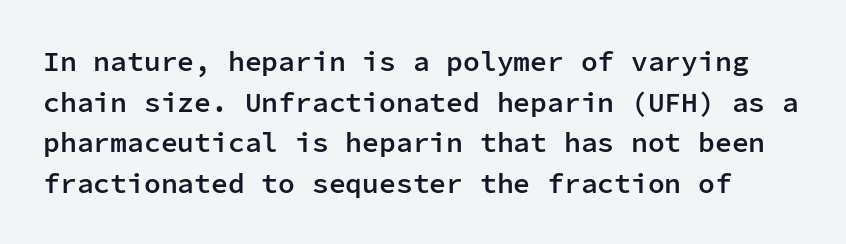
You can tell it's not italic because the verticals are truly vertical. Does the weight exceed regular? Yes, but only to semibold. Is this a fixed-width face? Yes — each glyph sits in an identical cell. Summary of vertical rhythm: regular, with standard interline spacing. Unmarked baselines from the first word to the last. This rendering employs a face without finishing strokes, i.e., a sans-serif.
